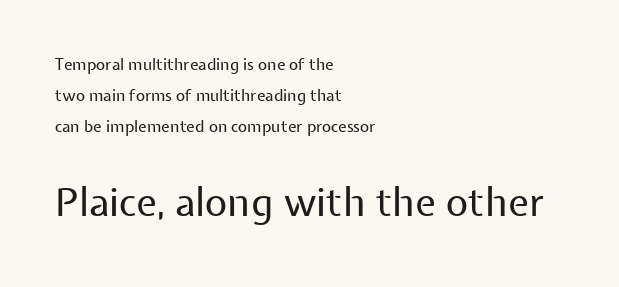
Q: Is the text bold? A: No.
Q: Is the text italic (slanted)? A: No, it is upright.
Q: Is the typeface a serif or a sans-serif typeface? A: Sans-serif.
Q: Is the text underlined? A: No.
Q: How is the paragraph aligned? A: Left-aligned.
Q: Is the spacing between letters normal or unusually wide? A: Normal.
Q: Is the spacing between lines tight, normal or loose? A: Loose.
Q: Which block of text is set in a larger size, the first (top) or the second (bottom)? A: The second (bottom) one.
Q: Width (condensed, normal, or wide)? A: Normal.
Q: Stroke contrast? A: Low.
Q: x-height? A: Medium.
Q: Monospaced? A: No.
